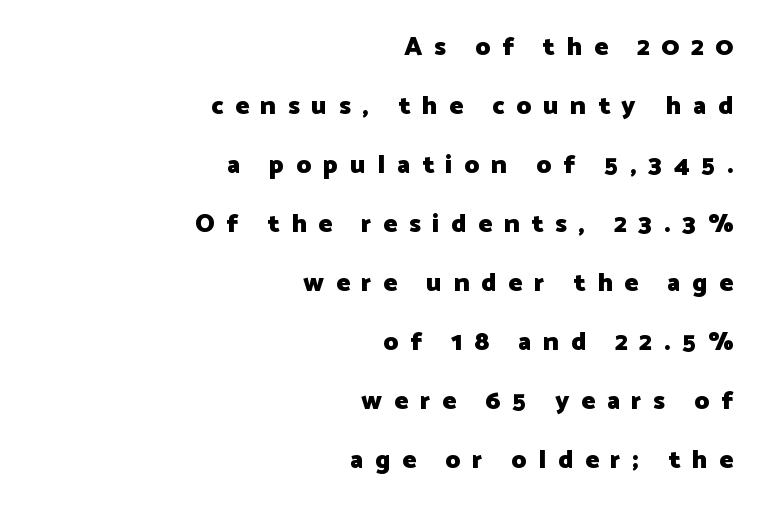
Q: Is the text bold? A: Yes.
Q: Is the text italic (slanted)? A: No, it is upright.
Q: Is the text underlined? A: No.
Q: How is the paragraph aligned? A: Right-aligned.
Q: Is the spacing between letters normal or unusually wide? A: Unusually wide.
Q: Is the spacing between lines tight, normal or loose? A: Loose.
